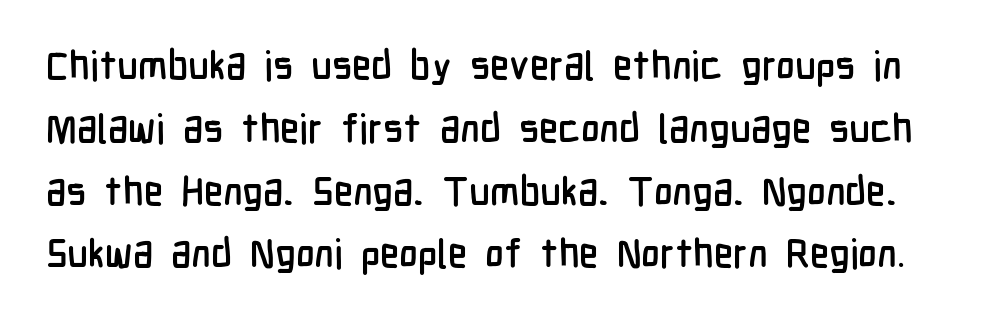
This sample has the flowing, uneven cadence of proportional lettering. Classification — sans serif. Nothing unusual about the tracking: characters are spaced as the font intends. Whoever set this chose a conventional vertical rhythm. Descender tails drop into unmarked territory. Ascenders rise straight up at ninety degrees.
